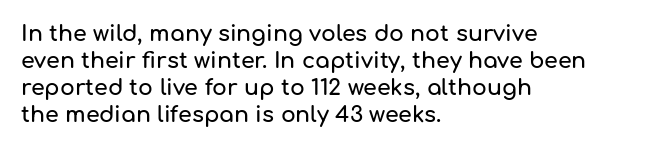
Is the block centered? No — it sits flush against the left margin. Beneath every word, the page is bare. What stands out about the letter spacing? Nothing — it is the standard amount. The lettering stays uniformly vertical, giving the passage a roman look.
